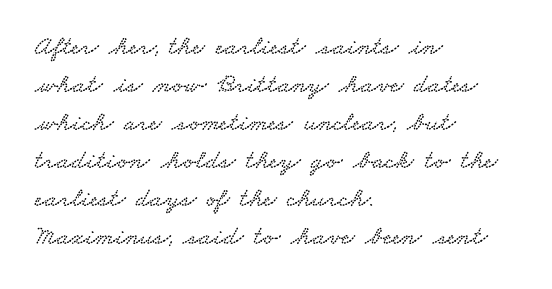
Glyph-to-glyph distance matches everyday printed text. Vertically, the passage feels balanced, rows spaced as you'd expect. Lines of text with bare space underneath. Is the block centered? No — it sits flush against the left margin.
